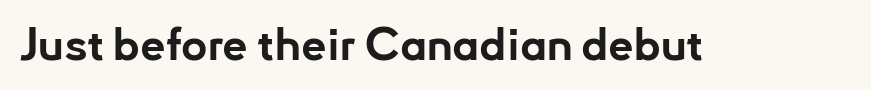
Observe the absence of serifs on each vertical stroke in this sample. Spacing verdict: proportional, widths tailored to each character. You could call the tracking neutral — neither tight nor loose. Students, this is bold: see how much ink each stroke carries. When letters stand straight like this, we call the style roman or upright.
